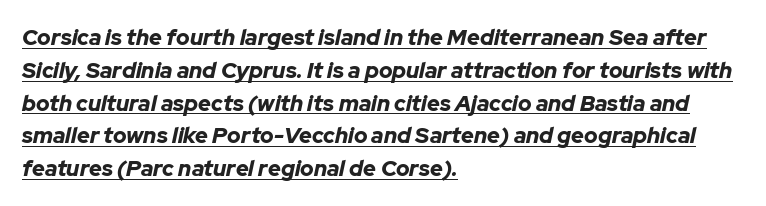
{"italic": "yes", "lean": "right", "slant_degrees": 12, "bold": "yes", "underline": "yes", "align": "left", "line_spacing": "normal", "line_spacing_ratio": 1.49, "letter_spacing": "normal", "letter_spacing_em": 0.0, "glyph_px": 22}
